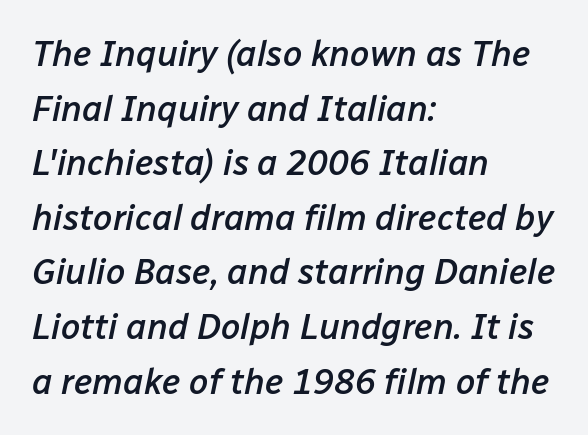
Q: Is the text bold? A: Semi-bold.
Q: Is the text italic (slanted)? A: Yes, it leans right by about 12 degrees.
Q: Is the text underlined? A: No.
Q: How is the paragraph aligned? A: Left-aligned.
Q: Is the spacing between letters normal or unusually wide? A: Normal.
Q: Is the spacing between lines tight, normal or loose? A: Normal.
Q: Width (condensed, normal, or wide)? A: Normal.
Q: Stroke contrast? A: Low.
Q: x-height? A: Medium.
Q: Monospaced? A: No.
